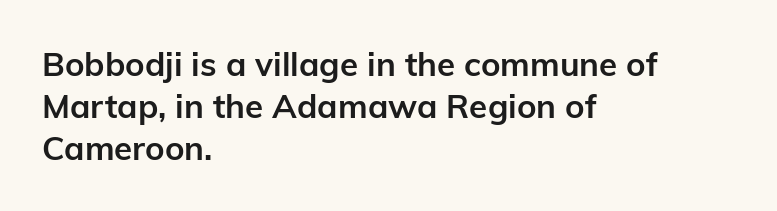
These lines carry a lot of weight — the face is fully bold. The ragged edge is on the right, which tells us the setting is flush left. The space beneath each line is pristine and unruled. You could call the tracking neutral — neither tight nor loose.
